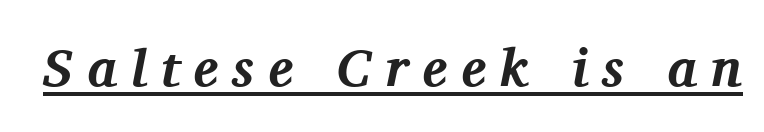
{"serif": "yes", "italic": "yes", "lean": "right", "slant_degrees": 11, "bold": "yes", "weight": "bold", "width": "normal", "stroke_contrast": "medium", "x_height": "medium", "monospaced": "no", "underline": "yes", "letter_spacing": "wide", "letter_spacing_em": 0.26, "glyph_px": 53}
